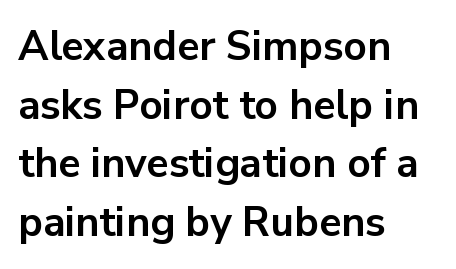
The image shows 41 px bold sans-serif type, upright; set left-aligned, normal line spacing (1.43x), normal letter spacing, not underlined; low stroke contrast and a medium x-height.
